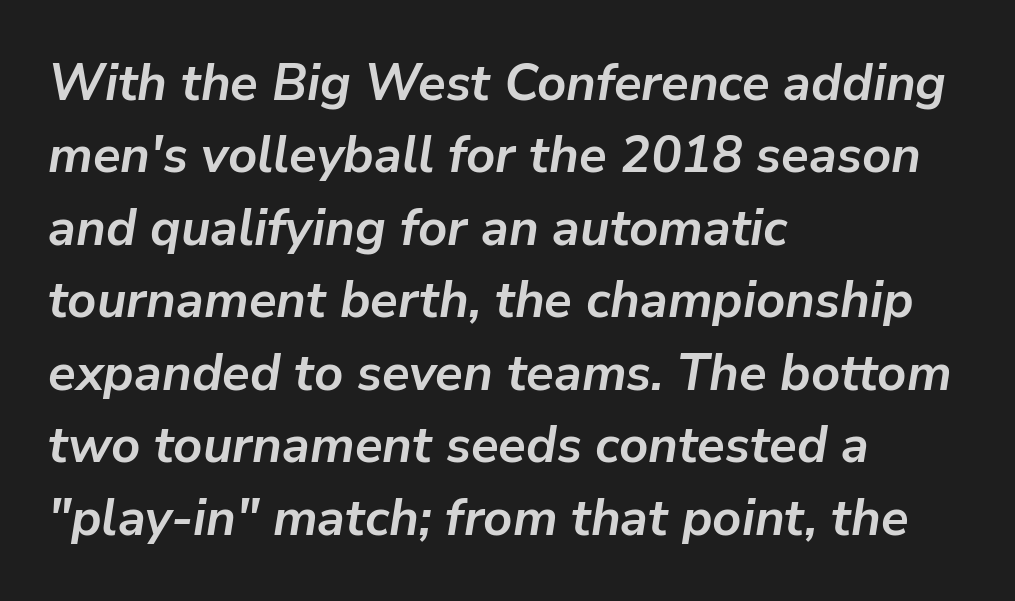
Q: Is the text bold? A: Yes.
Q: Is the text italic (slanted)? A: Yes, it leans right by about 9 degrees.
Q: Is the text underlined? A: No.
Q: How is the paragraph aligned? A: Left-aligned.
Q: Is the spacing between letters normal or unusually wide? A: Normal.
Q: Is the spacing between lines tight, normal or loose? A: Normal.
Q: Width (condensed, normal, or wide)? A: Normal.
Q: Stroke contrast? A: Low.
Q: x-height? A: Medium.
Q: Monospaced? A: No.
